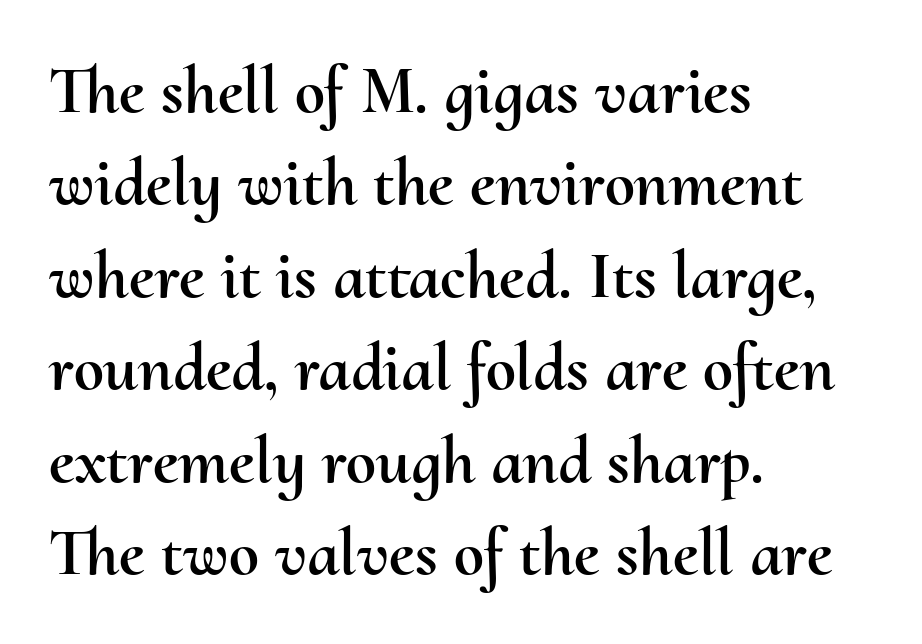
The image shows 68 px text type, upright; set left-aligned, normal line spacing (1.36x), normal letter spacing, not underlined; medium stroke contrast and a small x-height.
